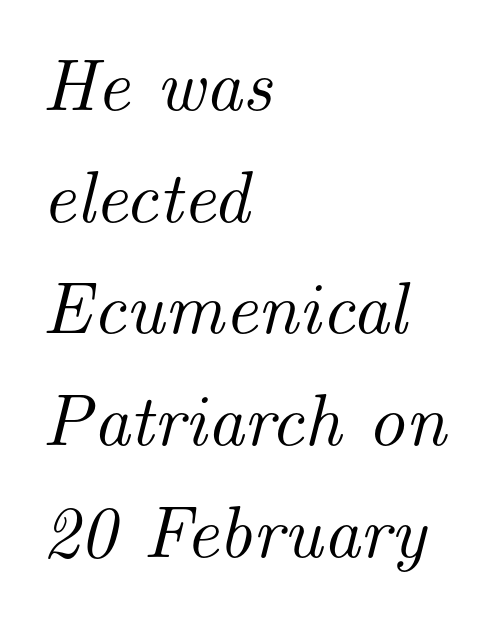
{"serif": "yes", "italic": "yes", "lean": "right", "slant_degrees": 14, "width": "normal", "stroke_contrast": "medium", "x_height": "small", "monospaced": "no", "underline": "no", "align": "left", "line_spacing": "normal", "line_spacing_ratio": 1.53, "letter_spacing": "normal", "letter_spacing_em": 0.0, "glyph_px": 73}
